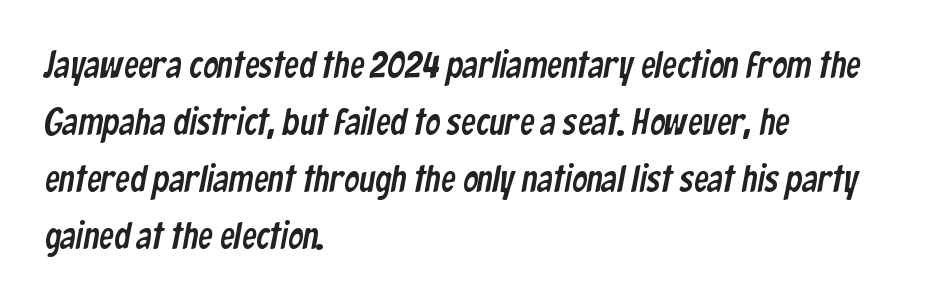
In terms of letterspacing, this is plain default setting. The rendering uses a moderate line-height, typical for paragraphs. Visually the block forms a straight wall on the left and a jagged coastline on the right. Any mark beneath the type? The region is blank. Grotesque or geometric, the face here clearly has no serifs. The passage shown is typed in a proportional face where columns would drift.
